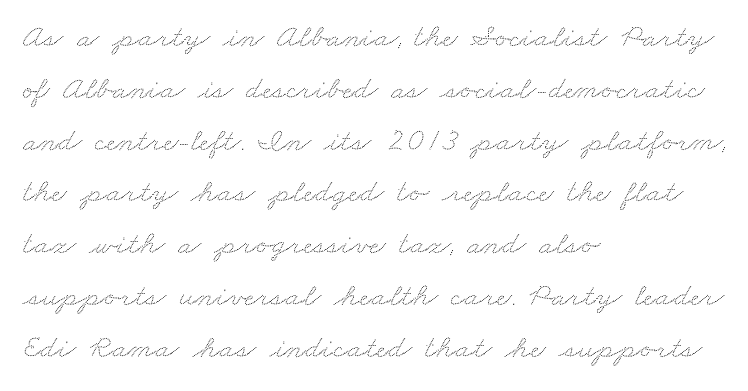
{"width": "wide", "stroke_contrast": "low", "x_height": "small", "monospaced": "no", "underline": "no", "align": "left", "line_spacing": "normal", "line_spacing_ratio": 1.57, "letter_spacing": "normal", "letter_spacing_em": 0.0, "glyph_px": 33}
